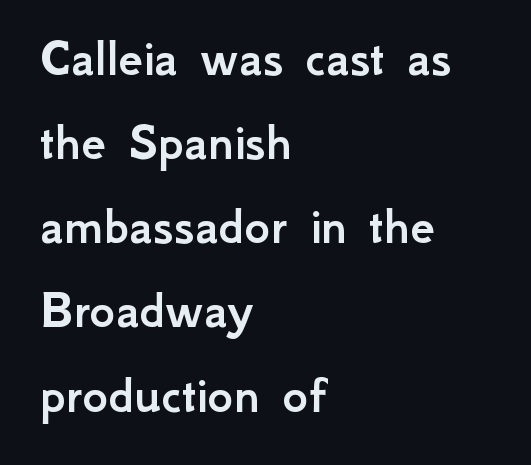
{"serif": "no", "italic": "no", "width": "normal", "stroke_contrast": "low", "x_height": "small", "monospaced": "no", "underline": "no", "align": "left", "line_spacing": "normal", "line_spacing_ratio": 1.53, "letter_spacing": "normal", "letter_spacing_em": 0.0, "glyph_px": 55}
